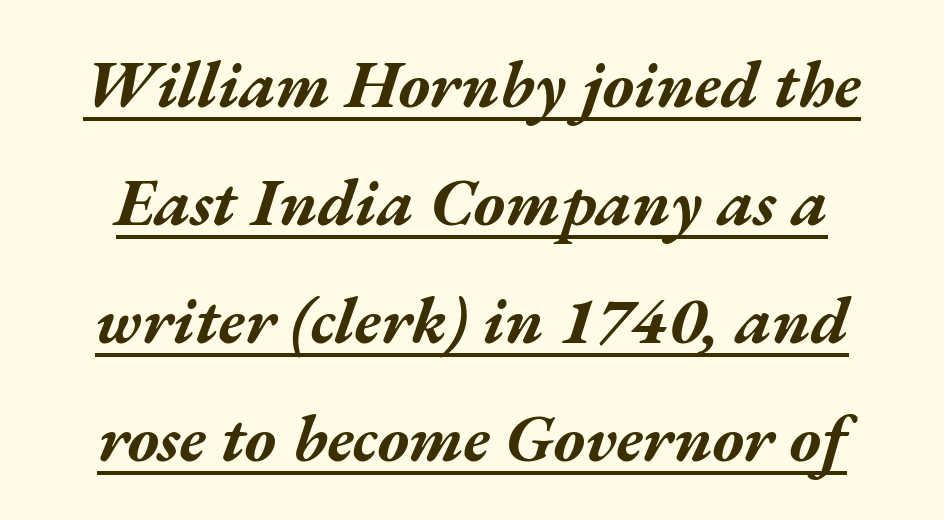
Q: Is the text bold? A: Yes.
Q: Is the text italic (slanted)? A: Yes, it leans right by about 17 degrees.
Q: Is the text underlined? A: Yes.
Q: Is the spacing between letters normal or unusually wide? A: Normal.
Q: Width (condensed, normal, or wide)? A: Wide.
Q: Stroke contrast? A: Medium.
Q: x-height? A: Medium.
Q: Monospaced? A: No.
